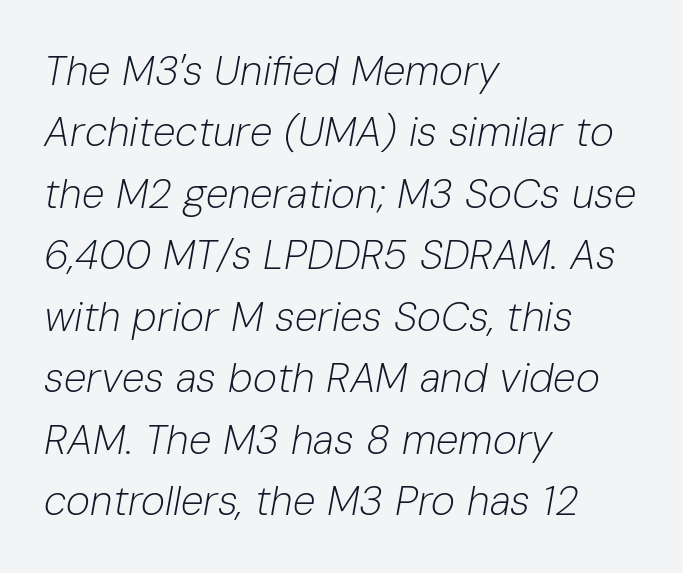
Q: Is the text bold? A: No.
Q: Is the text italic (slanted)? A: Yes, it leans right by about 10 degrees.
Q: Is the text underlined? A: No.
Q: How is the paragraph aligned? A: Left-aligned.
Q: Is the spacing between letters normal or unusually wide? A: Normal.
Q: Is the spacing between lines tight, normal or loose? A: Normal.
Q: Width (condensed, normal, or wide)? A: Normal.
Q: Stroke contrast? A: Low.
Q: x-height? A: Medium.
Q: Monospaced? A: No.
